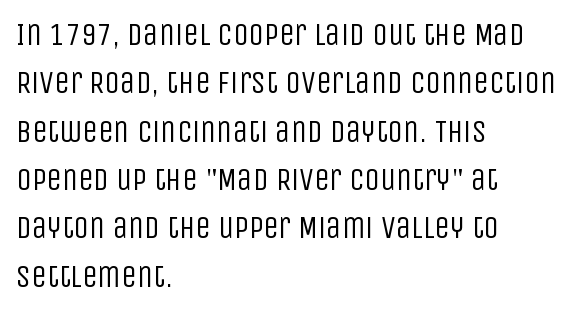
{"serif": "no", "italic": "no", "bold": "no", "weight": "regular", "width": "condensed", "stroke_contrast": "low", "x_height": "large", "monospaced": "no", "underline": "no", "align": "left", "line_spacing": "normal", "line_spacing_ratio": 1.56, "letter_spacing": "normal", "letter_spacing_em": 0.0, "glyph_px": 31}
